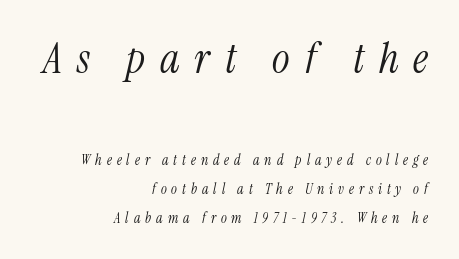
The image shows 42 px light, condensed serif type, italic (leaning right); set right-aligned, loose line spacing (2.06x), unusually wide letter spacing (+0.35 em), not underlined; the first (top) block is 3.0x larger; medium stroke contrast and a medium x-height.
